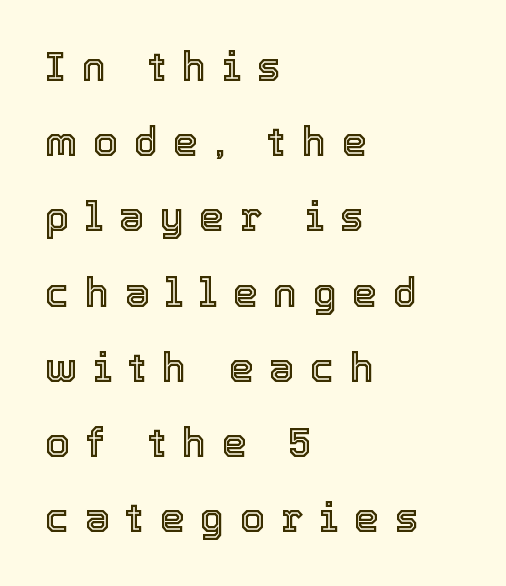
Q: Is the text italic (slanted)? A: No, it is upright.
Q: Is the text underlined? A: No.
Q: How is the paragraph aligned? A: Left-aligned.
Q: Is the spacing between letters normal or unusually wide? A: Unusually wide.
Q: Width (condensed, normal, or wide)? A: Normal.
Q: x-height? A: Medium.
Q: Monospaced? A: No.
